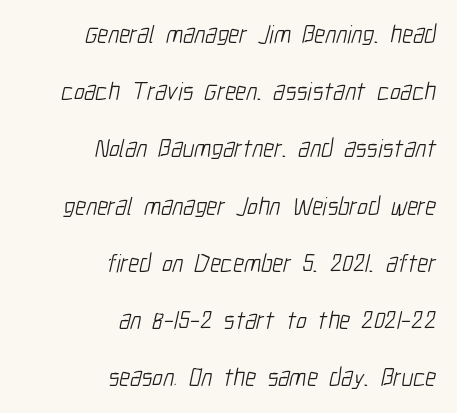
{"bold": "no", "underline": "no", "align": "right", "line_spacing": "loose", "line_spacing_ratio": 2.29, "letter_spacing": "normal", "letter_spacing_em": 0.0, "glyph_px": 25}
